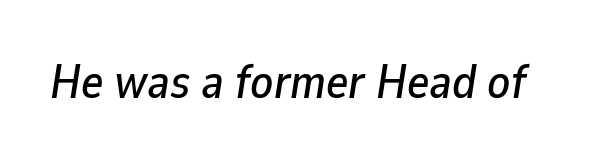
{"italic": "yes", "lean": "right", "slant_degrees": 9, "width": "normal", "stroke_contrast": "low", "x_height": "medium", "monospaced": "no", "underline": "no", "letter_spacing": "normal", "letter_spacing_em": 0.0, "glyph_px": 47}
